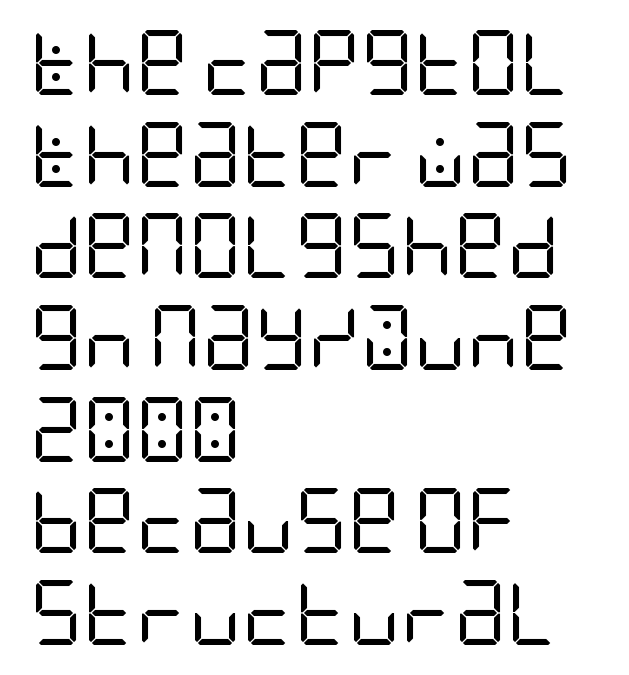
{"serif": "no", "italic": "no", "bold": "no", "weight": "regular", "width": "condensed", "stroke_contrast": "low", "x_height": "large", "underline": "no", "align": "left", "line_spacing": "normal", "line_spacing_ratio": 1.41, "letter_spacing": "normal", "letter_spacing_em": 0.0, "glyph_px": 65}
